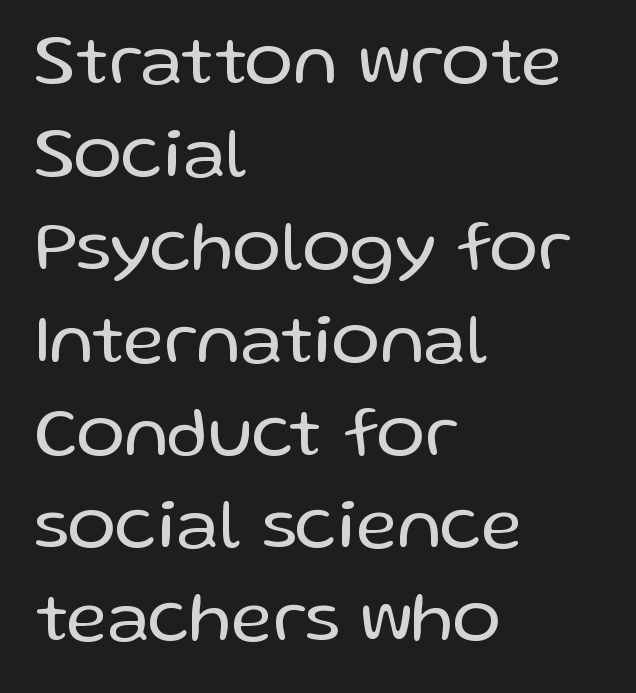
The image shows 72 px regular-weight sans-serif type, upright; set left-aligned, normal line spacing (1.29x), normal letter spacing, not underlined; low stroke contrast and a medium x-height.
